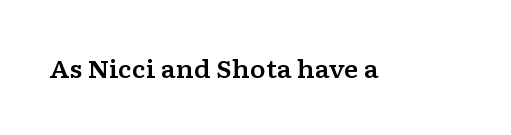
Q: Is the text italic (slanted)? A: No, it is upright.
Q: Is the text underlined? A: No.
Q: Is the spacing between letters normal or unusually wide? A: Normal.
